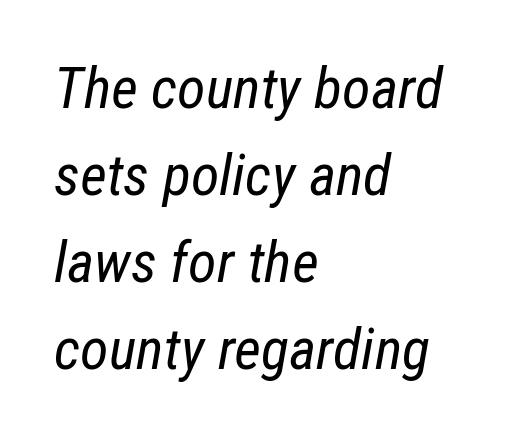
{"italic": "yes", "lean": "right", "slant_degrees": 12, "bold": "no", "weight": "regular", "width": "condensed", "stroke_contrast": "low", "x_height": "medium", "monospaced": "no", "underline": "no", "align": "left", "line_spacing": "normal", "line_spacing_ratio": 1.5, "letter_spacing": "normal", "letter_spacing_em": 0.0, "glyph_px": 58}
